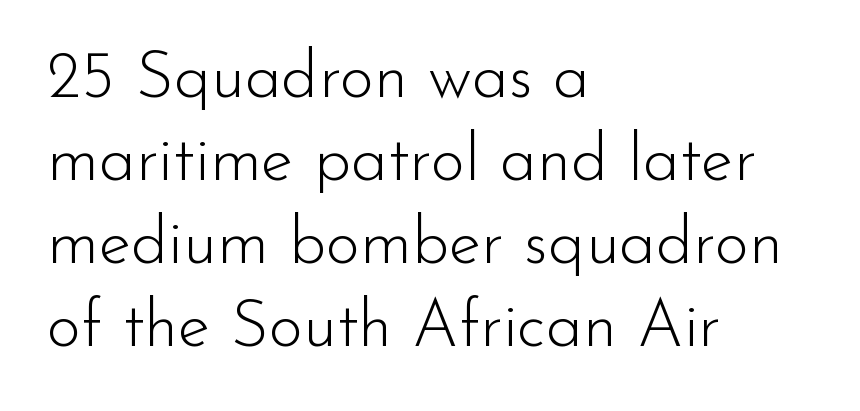
Q: Is the text bold? A: No.
Q: Is the text italic (slanted)? A: No, it is upright.
Q: Is the typeface a serif or a sans-serif typeface? A: Sans-serif.
Q: Is the text underlined? A: No.
Q: How is the paragraph aligned? A: Left-aligned.
Q: Is the spacing between letters normal or unusually wide? A: Normal.
Q: Is the spacing between lines tight, normal or loose? A: Normal.
Q: Width (condensed, normal, or wide)? A: Normal.
Q: Stroke contrast? A: Low.
Q: x-height? A: Small.
Q: Monospaced? A: No.
